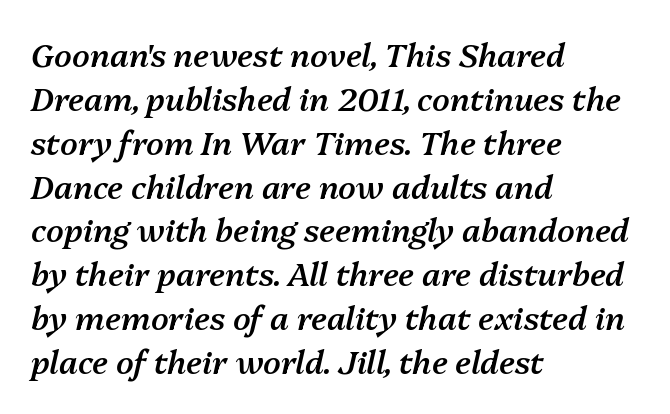
Q: Is the text bold? A: Semi-bold.
Q: Is the text italic (slanted)? A: Yes, it leans right by about 13 degrees.
Q: Is the text underlined? A: No.
Q: How is the paragraph aligned? A: Left-aligned.
Q: Is the spacing between letters normal or unusually wide? A: Normal.
Q: Is the spacing between lines tight, normal or loose? A: Normal.
Q: Width (condensed, normal, or wide)? A: Normal.
Q: Stroke contrast? A: Medium.
Q: x-height? A: Medium.
Q: Monospaced? A: No.
